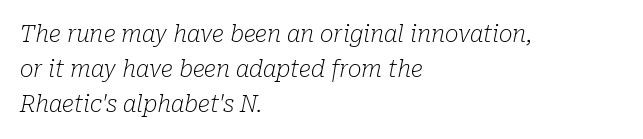
Counters stay open thanks to moderate or lighter strokes. This rendering uses left alignment, leaving the right contour irregular. Spacing between characters is what you'd get straight out of the box. Reading down the column, the eye jumps a familiar distance to each next line.
